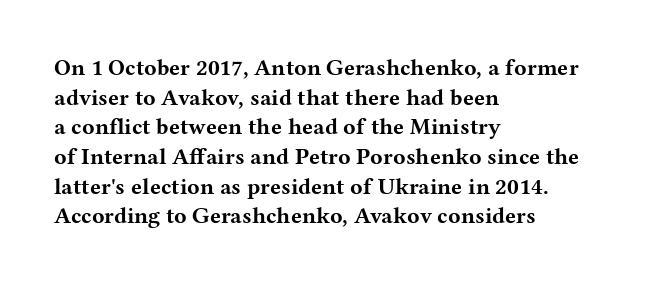
The image shows 23 px bold type, upright; set left-aligned, normal line spacing (1.29x), normal letter spacing, not underlined.
